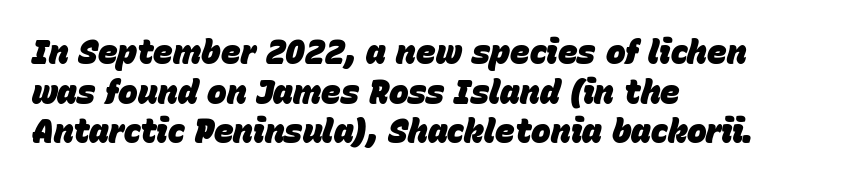
{"italic": "yes", "lean": "right", "slant_degrees": 15, "bold": "yes", "weight": "heavy", "width": "normal", "stroke_contrast": "low", "x_height": "large", "monospaced": "no", "underline": "no", "align": "left", "line_spacing_ratio": 1.2, "letter_spacing": "normal", "letter_spacing_em": 0.0, "glyph_px": 33}
